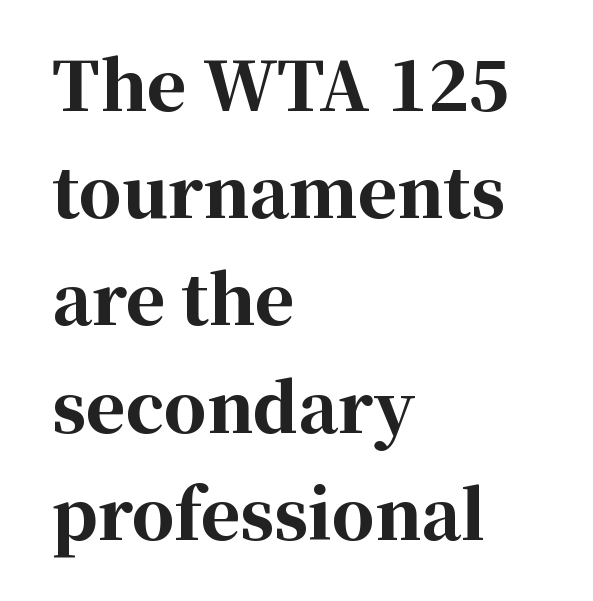
Q: Is the text bold? A: Yes.
Q: Is the text italic (slanted)? A: No, it is upright.
Q: Is the typeface a serif or a sans-serif typeface? A: Serif.
Q: Is the text underlined? A: No.
Q: How is the paragraph aligned? A: Left-aligned.
Q: Is the spacing between letters normal or unusually wide? A: Normal.
Q: Is the spacing between lines tight, normal or loose? A: Normal.
Q: Width (condensed, normal, or wide)? A: Normal.
Q: Stroke contrast? A: High.
Q: x-height? A: Medium.
Q: Monospaced? A: No.
